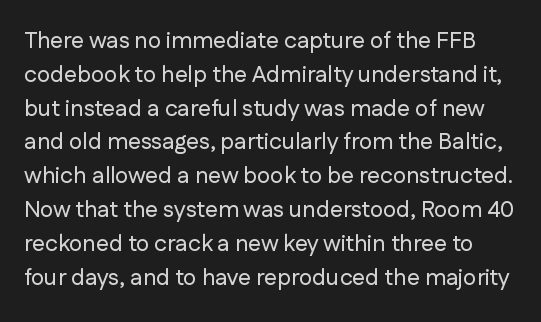
The typography opts for an upright posture over an oblique one. Reading down the column, the eye jumps a familiar distance to each next line. Tracking value appears to be zero — textbook default spacing. Has an underline been added? It has not.
